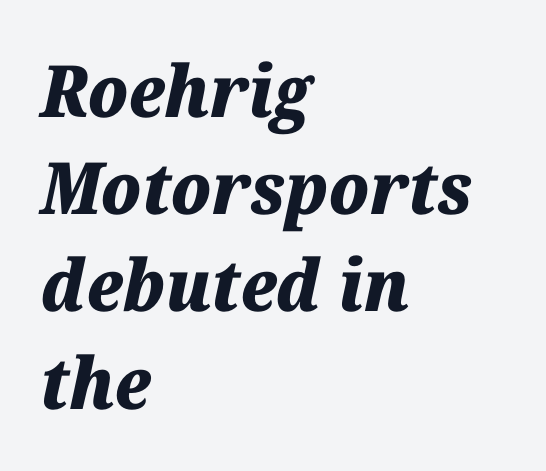
Q: Is the text bold? A: Yes.
Q: Is the text italic (slanted)? A: Yes, it leans right by about 12 degrees.
Q: Is the text underlined? A: No.
Q: How is the paragraph aligned? A: Left-aligned.
Q: Is the spacing between letters normal or unusually wide? A: Normal.
Q: Is the spacing between lines tight, normal or loose? A: Normal.
Q: Width (condensed, normal, or wide)? A: Normal.
Q: Stroke contrast? A: Medium.
Q: x-height? A: Medium.
Q: Monospaced? A: No.
